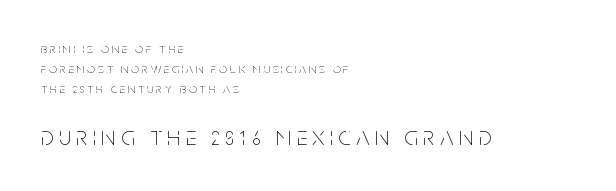
The image shows 27 px text type, upright; set left-aligned, normal line spacing (1.42x), unusually wide letter spacing (+0.2 em), not underlined; the second (bottom) block is 1.93x larger.
